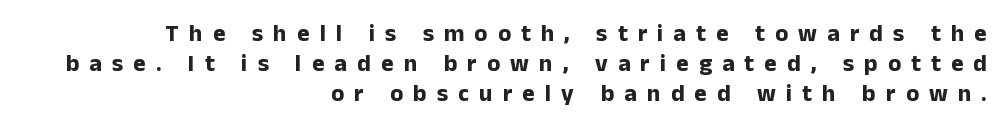
{"italic": "no", "bold": "yes", "underline": "no", "align": "right", "line_spacing_ratio": 1.24, "letter_spacing": "wide", "letter_spacing_em": 0.42, "glyph_px": 24}
